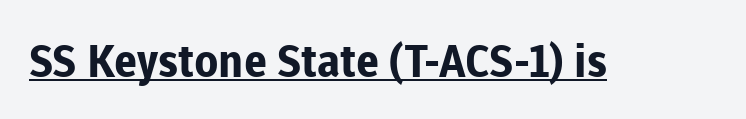
The characters display no serif detailing; their extremities are plain. Each line of the rendering has a horizontal stroke beneath the glyphs. Proportional: the letters do not fall into vertical columns. The rendering keeps characters at their native spacing.
